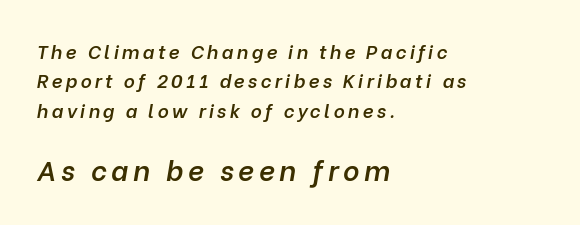
Q: Is the text bold? A: Semi-bold.
Q: Is the text italic (slanted)? A: Yes, it leans right by about 10 degrees.
Q: Is the text underlined? A: No.
Q: How is the paragraph aligned? A: Left-aligned.
Q: Is the spacing between lines tight, normal or loose? A: Normal.
Q: Which block of text is set in a larger size, the first (top) or the second (bottom)? A: The second (bottom) one.
Q: Width (condensed, normal, or wide)? A: Normal.
Q: Stroke contrast? A: Low.
Q: x-height? A: Medium.
Q: Monospaced? A: No.
